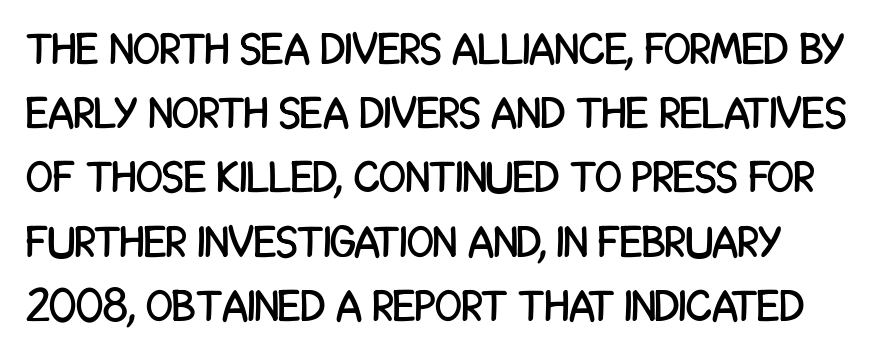
Is there any slant? The stems are plumb. Tracking value appears to be zero — textbook default spacing. Regarding leading, the lines here are spaced in the standard way. The rendering shows plain stroke endings on the letterforms — a sans-serif design. Rule under the text: the space is simply empty.
